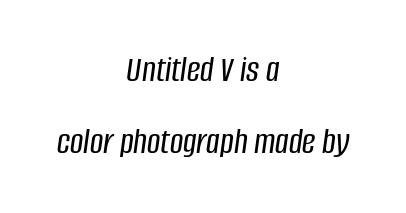
Q: Is the text italic (slanted)? A: Yes, it leans right by about 8 degrees.
Q: Is the text underlined? A: No.
Q: How is the paragraph aligned? A: Centered.
Q: Is the spacing between letters normal or unusually wide? A: Normal.
Q: Is the spacing between lines tight, normal or loose? A: Loose.
Q: Width (condensed, normal, or wide)? A: Condensed.
Q: Stroke contrast? A: Low.
Q: x-height? A: Large.
Q: Monospaced? A: No.
